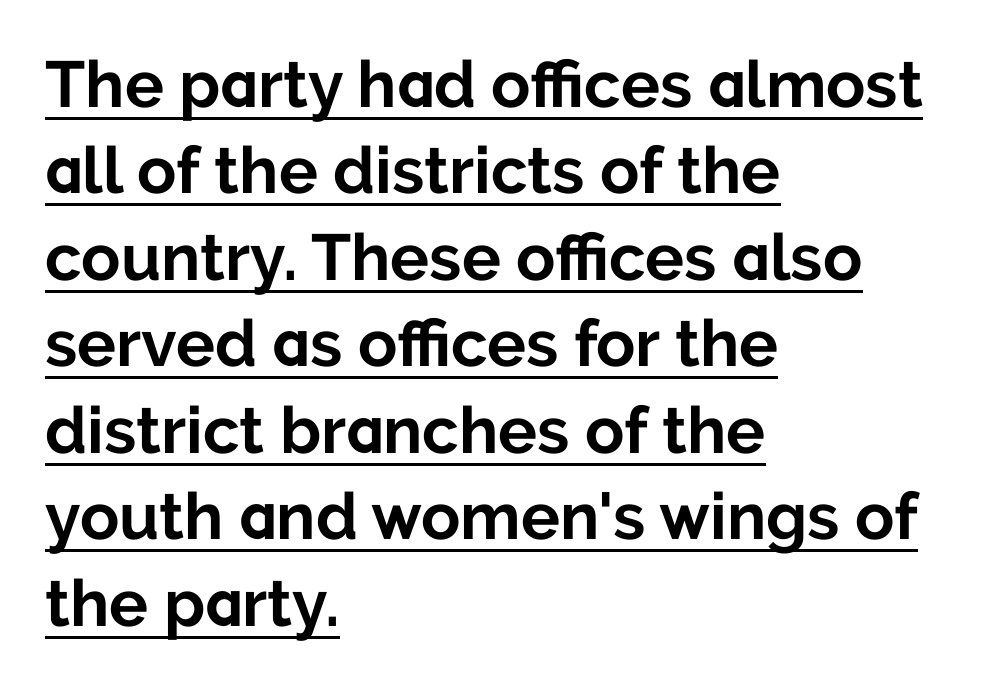
{"serif": "no", "italic": "no", "bold": "yes", "weight": "bold", "width": "normal", "stroke_contrast": "low", "x_height": "medium", "monospaced": "no", "underline": "yes", "align": "left", "line_spacing": "normal", "line_spacing_ratio": 1.33, "letter_spacing": "normal", "letter_spacing_em": 0.0, "glyph_px": 65}
